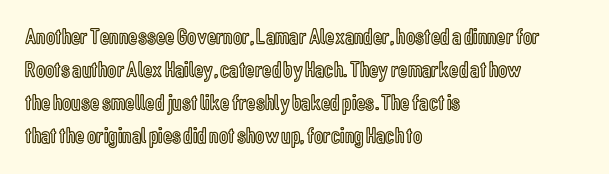
The block of text has a typical density, with ordinary space between rows. Tracking here is standard; glyphs follow each other at the usual distance. The strip under each line holds only bare page. The lettering holds an erect, upright posture throughout. Teacher's note: observe the even left margin — that is flush-left alignment.
